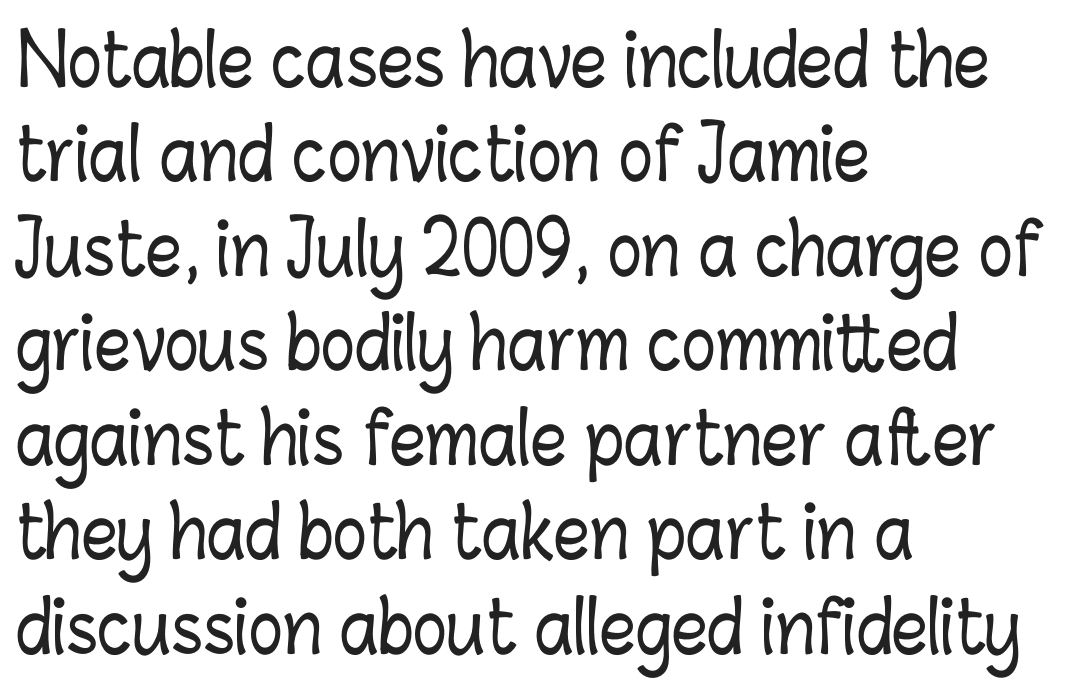
{"italic": "no", "width": "condensed", "stroke_contrast": "low", "x_height": "medium", "monospaced": "no", "underline": "no", "align": "left", "line_spacing": "normal", "line_spacing_ratio": 1.33, "letter_spacing": "normal", "letter_spacing_em": 0.0, "glyph_px": 71}
